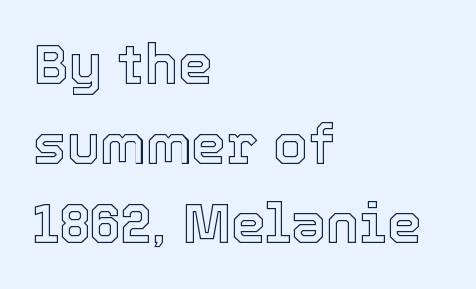
Q: Is the text italic (slanted)? A: No, it is upright.
Q: Is the text underlined? A: No.
Q: How is the paragraph aligned? A: Left-aligned.
Q: Is the spacing between letters normal or unusually wide? A: Normal.
Q: Is the spacing between lines tight, normal or loose? A: Normal.
Q: Width (condensed, normal, or wide)? A: Normal.
Q: x-height? A: Medium.
Q: Monospaced? A: No.
